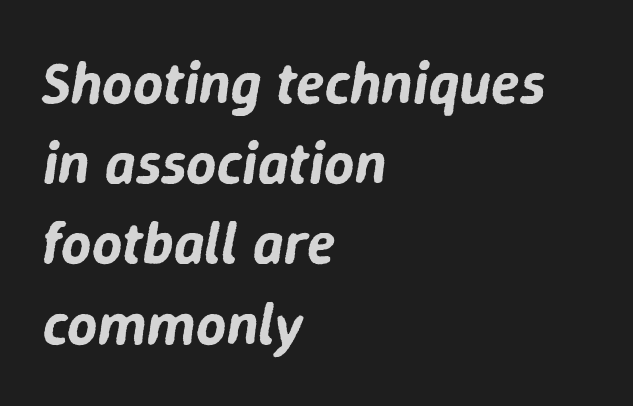
The strip under each line holds only bare page. Think of a printed novel: that variable character pitch is what you see here. Tracking value appears to be zero — textbook default spacing. Compared with a centered layout, this one pins lines to the left instead. Italic: yes, the glyphs are oblique.
